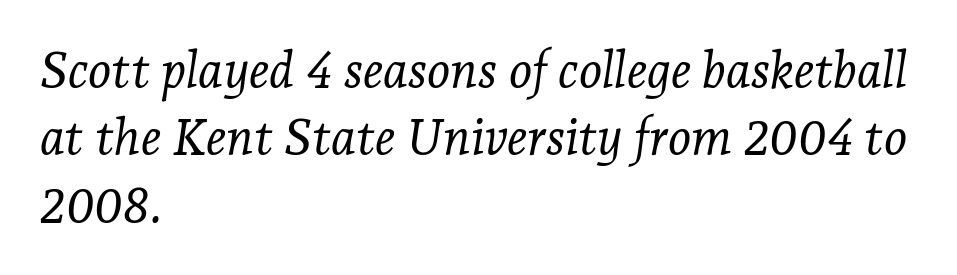
{"serif": "yes", "italic": "yes", "lean": "right", "slant_degrees": 7, "bold": "no", "weight": "light", "width": "normal", "stroke_contrast": "low", "x_height": "medium", "monospaced": "no", "underline": "no", "align": "left", "line_spacing": "normal", "line_spacing_ratio": 1.35, "letter_spacing": "normal", "letter_spacing_em": 0.0, "glyph_px": 50}
